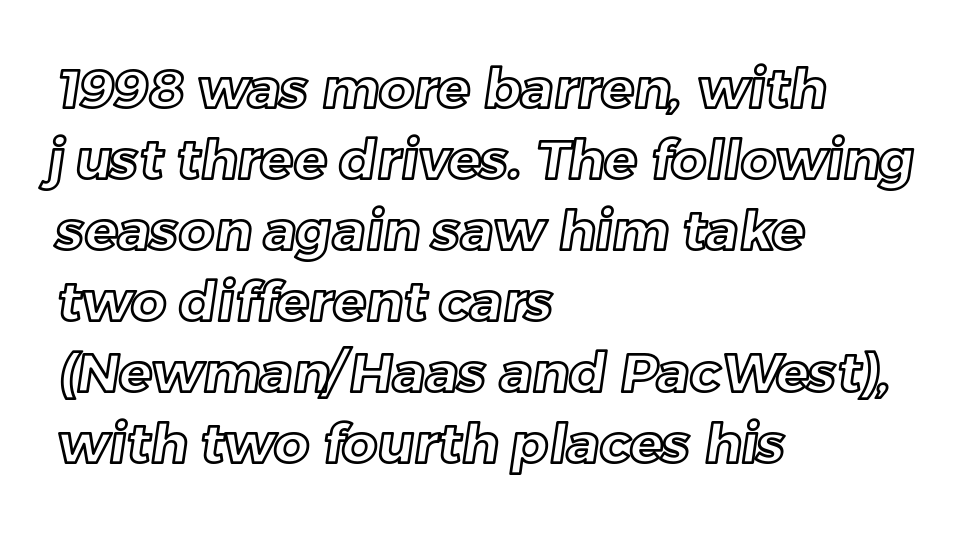
The image shows 55 px text type; set left-aligned, normal line spacing (1.29x), normal letter spacing, not underlined; a medium x-height.
